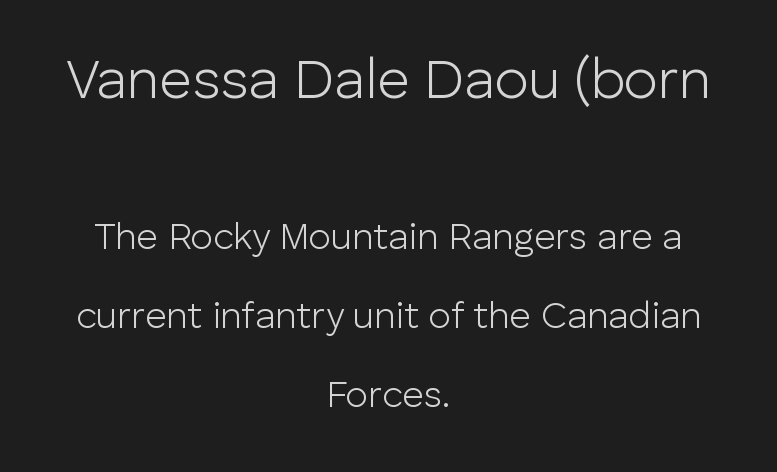
Q: Is the text bold? A: No.
Q: Is the text italic (slanted)? A: No, it is upright.
Q: Is the typeface a serif or a sans-serif typeface? A: Sans-serif.
Q: Is the text underlined? A: No.
Q: How is the paragraph aligned? A: Centered.
Q: Is the spacing between letters normal or unusually wide? A: Normal.
Q: Is the spacing between lines tight, normal or loose? A: Loose.
Q: Which block of text is set in a larger size, the first (top) or the second (bottom)? A: The first (top) one.
Q: Width (condensed, normal, or wide)? A: Normal.
Q: Stroke contrast? A: Low.
Q: x-height? A: Medium.
Q: Monospaced? A: No.
